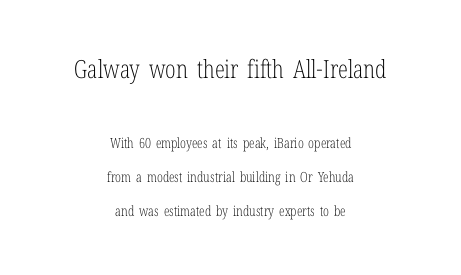
{"italic": "no", "bold": "no", "underline": "no", "align": "center", "line_spacing": "loose", "line_spacing_ratio": 2.44, "letter_spacing": "normal", "letter_spacing_em": 0.0, "larger_block": "first", "size_ratio": 1.79, "glyph_px": 25}
